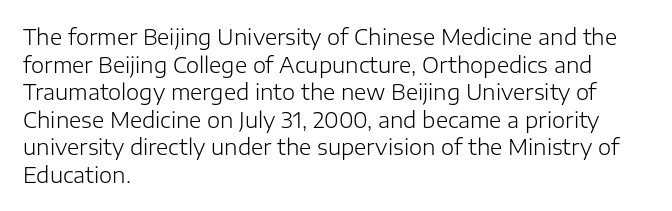
The image shows 21 px text type, upright; set left-aligned, normal line spacing (1.31x), normal letter spacing, not underlined.
